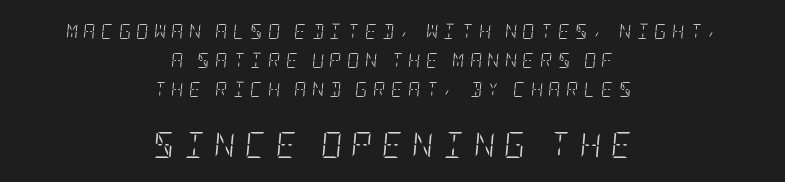
Q: Is the text bold? A: No.
Q: Is the text italic (slanted)? A: Yes, it leans right by about 5 degrees.
Q: Is the text underlined? A: No.
Q: How is the paragraph aligned? A: Centered.
Q: Is the spacing between letters normal or unusually wide? A: Unusually wide.
Q: Is the spacing between lines tight, normal or loose? A: Loose.
Q: Which block of text is set in a larger size, the first (top) or the second (bottom)? A: The second (bottom) one.
